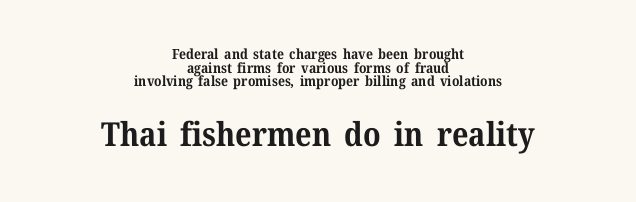
Q: Is the text bold? A: Yes.
Q: Is the text italic (slanted)? A: No, it is upright.
Q: Is the typeface a serif or a sans-serif typeface? A: Serif.
Q: Is the text underlined? A: No.
Q: How is the paragraph aligned? A: Centered.
Q: Is the spacing between letters normal or unusually wide? A: Normal.
Q: Is the spacing between lines tight, normal or loose? A: Tight.
Q: Which block of text is set in a larger size, the first (top) or the second (bottom)? A: The second (bottom) one.
Q: Width (condensed, normal, or wide)? A: Normal.
Q: Stroke contrast? A: Medium.
Q: x-height? A: Medium.
Q: Monospaced? A: No.
